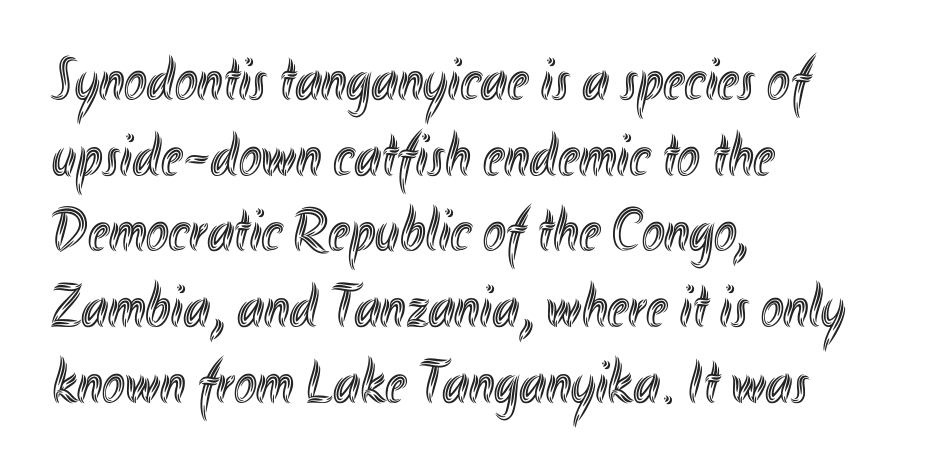
{"width": "condensed", "x_height": "small", "monospaced": "no", "underline": "no", "align": "left", "line_spacing_ratio": 1.24, "letter_spacing": "normal", "letter_spacing_em": 0.0, "glyph_px": 61}
